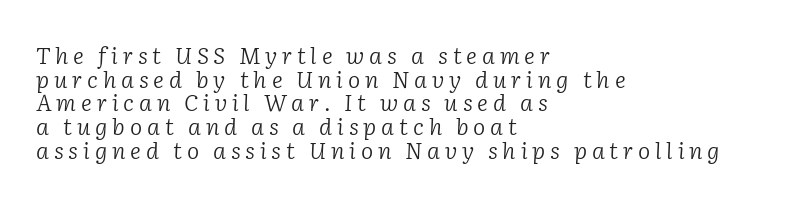
Just letters on the line, the space beneath them empty. Is the type heavy? It reads as light-to-regular instead. Where is the straight margin? On the left. Here the glyphs are tracked loosely, breaking word shapes into spaced letters.
